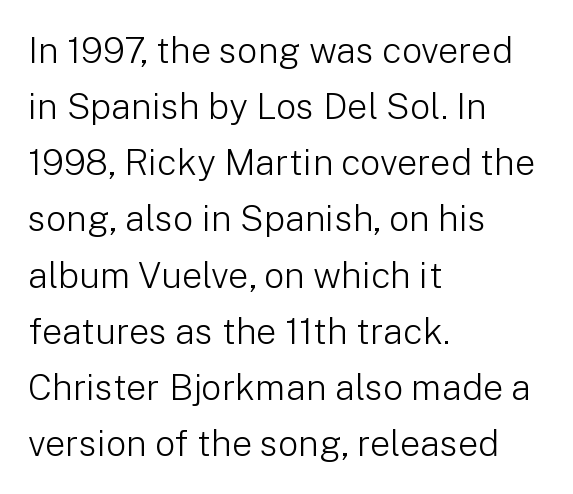
Q: Is the text bold? A: No.
Q: Is the text italic (slanted)? A: No, it is upright.
Q: Is the typeface a serif or a sans-serif typeface? A: Sans-serif.
Q: Is the text underlined? A: No.
Q: How is the paragraph aligned? A: Left-aligned.
Q: Is the spacing between letters normal or unusually wide? A: Normal.
Q: Is the spacing between lines tight, normal or loose? A: Normal.
Q: Width (condensed, normal, or wide)? A: Normal.
Q: Stroke contrast? A: Low.
Q: x-height? A: Medium.
Q: Monospaced? A: No.
